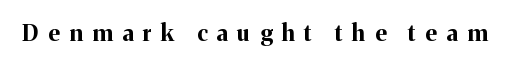
{"italic": "no", "bold": "yes", "underline": "no", "letter_spacing": "wide", "letter_spacing_em": 0.42, "glyph_px": 23}
